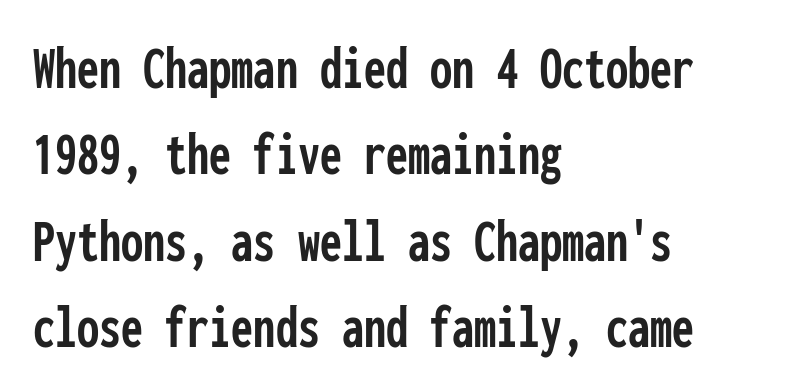
{"serif": "no", "italic": "no", "width": "condensed", "stroke_contrast": "low", "x_height": "medium", "monospaced": "yes", "underline": "no", "align": "left", "line_spacing": "normal", "line_spacing_ratio": 1.37, "letter_spacing": "normal", "letter_spacing_em": 0.0, "glyph_px": 63}
